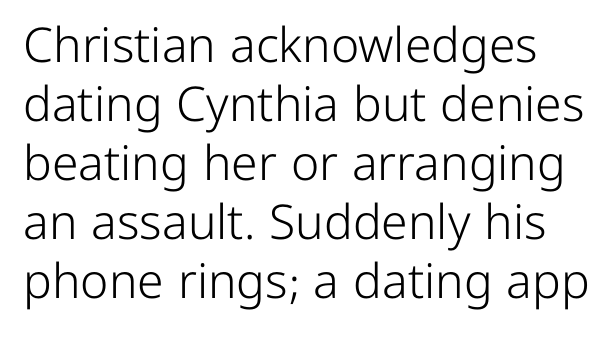
Is the letter spacing exaggerated? No — it looks like the ordinary default. Underline: absent. Stroke thickness stays within the range of a standard reading face or lighter. Think of a printed novel: that variable character pitch is what you see here.
